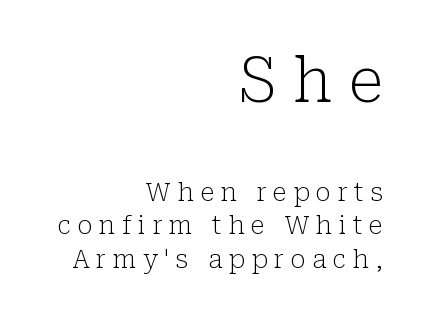
Q: Is the text bold? A: No.
Q: Is the text italic (slanted)? A: No, it is upright.
Q: Is the typeface a serif or a sans-serif typeface? A: Serif.
Q: Is the text underlined? A: No.
Q: How is the paragraph aligned? A: Right-aligned.
Q: Is the spacing between letters normal or unusually wide? A: Unusually wide.
Q: Is the spacing between lines tight, normal or loose? A: Normal.
Q: Which block of text is set in a larger size, the first (top) or the second (bottom)? A: The first (top) one.
Q: Width (condensed, normal, or wide)? A: Normal.
Q: Stroke contrast? A: Low.
Q: x-height? A: Medium.
Q: Monospaced? A: No.
